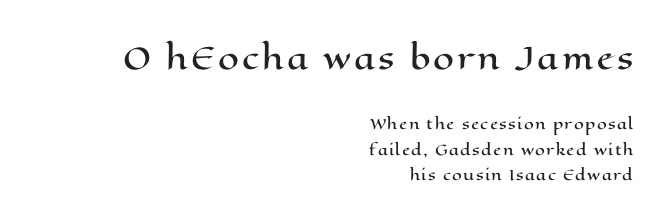
{"italic": "no", "width": "wide", "stroke_contrast": "high", "x_height": "medium", "monospaced": "no", "underline": "no", "align": "right", "line_spacing_ratio": 1.83, "larger_block": "first", "size_ratio": 2.14, "glyph_px": 30}
